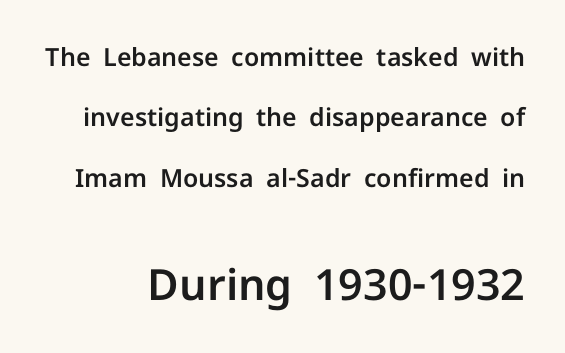
The second block has been scaled up relative to the first. Notice how the stems are strictly vertical — no italics here. Honestly, the rows look like they've been pulled way apart. This sample has the flowing, uneven cadence of proportional lettering.
